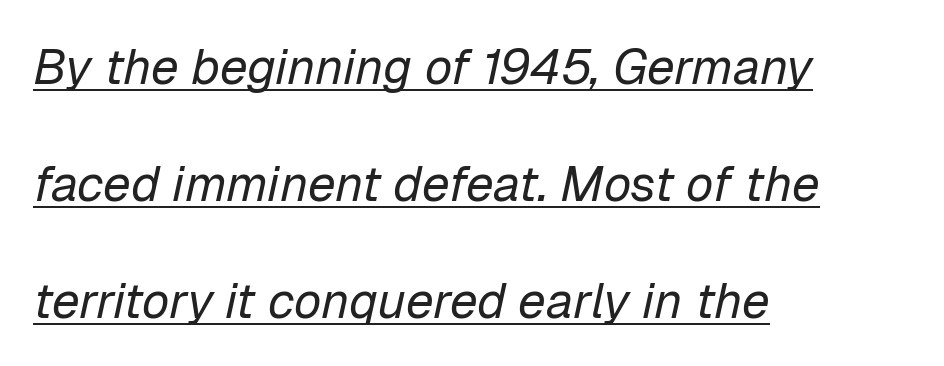
Short note: letters normally spaced. You can tell it's italic because the verticals aren't actually vertical. The line-height multiplier appears high, well above default. Caption: multi-line text, flush left, ragged right. Summary of weight: not heavy and not bold. The rendering uses natural spacing where letterforms have individual widths.
